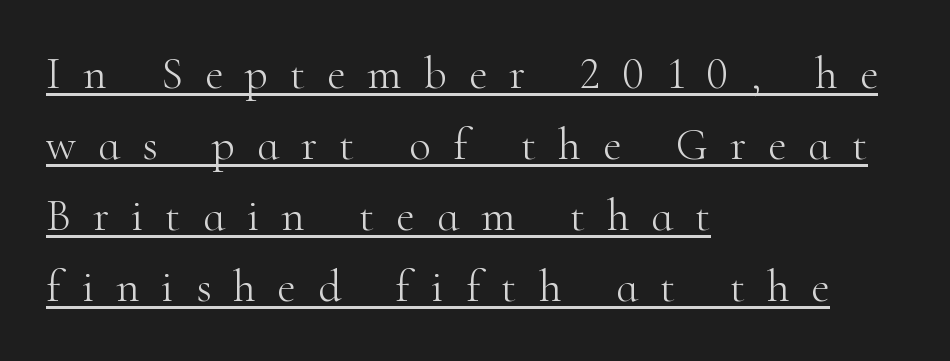
Q: Is the text bold? A: No.
Q: Is the text italic (slanted)? A: No, it is upright.
Q: Is the typeface a serif or a sans-serif typeface? A: Serif.
Q: Is the text underlined? A: Yes.
Q: How is the paragraph aligned? A: Left-aligned.
Q: Is the spacing between letters normal or unusually wide? A: Unusually wide.
Q: Is the spacing between lines tight, normal or loose? A: Normal.
Q: Width (condensed, normal, or wide)? A: Normal.
Q: Stroke contrast? A: High.
Q: x-height? A: Small.
Q: Monospaced? A: No.
